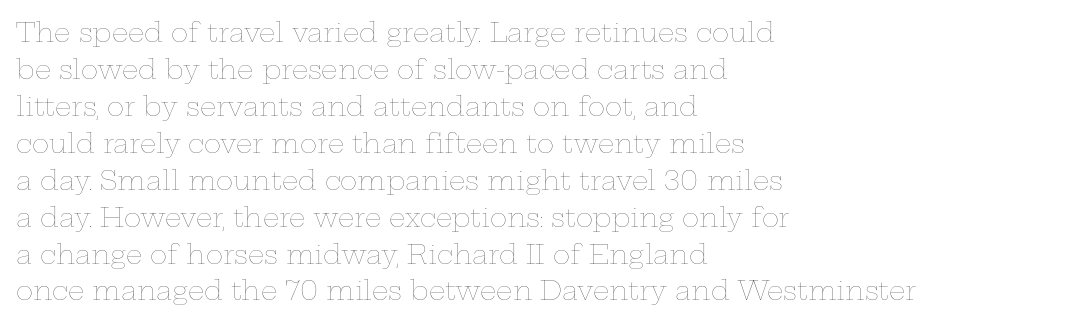
{"italic": "no", "bold": "no", "underline": "no", "align": "left", "line_spacing": "normal", "line_spacing_ratio": 1.42, "letter_spacing": "normal", "letter_spacing_em": 0.0, "glyph_px": 26}
